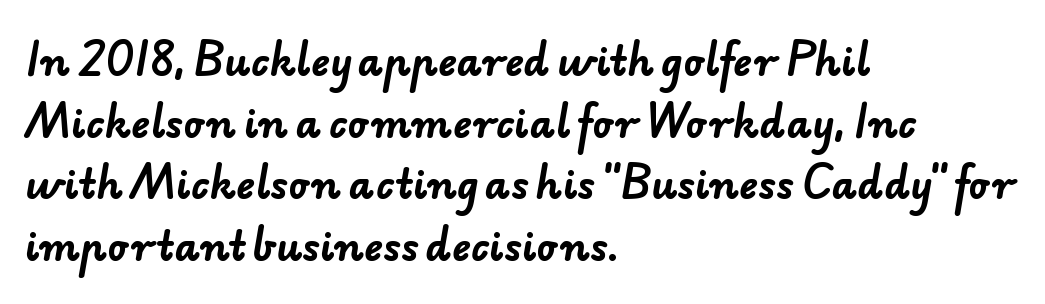
This sample has the flowing, uneven cadence of proportional lettering. As a designer I'd log this as weight 700, bold. Underlining? Definitely not there. Compared with typical body copy, the letter spacing here is the same. Notice how descenders clear the ascenders below comfortably — that's standard leading. Where is the straight margin? On the left.
